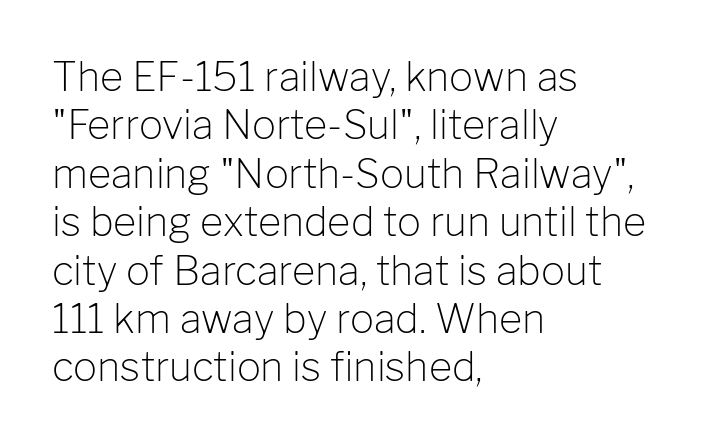
The image shows 40 px light sans-serif type, upright; set left-aligned, line spacing 1.21x, normal letter spacing, not underlined; low stroke contrast and a medium x-height.
